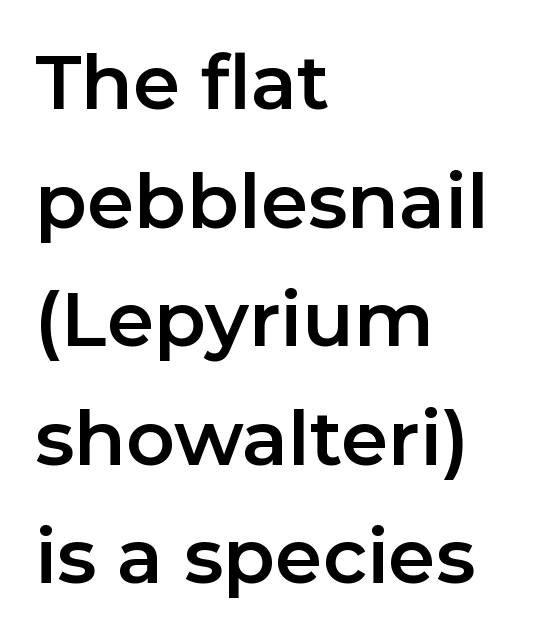
The image shows 76 px sans-serif type, upright; set left-aligned, normal line spacing (1.56x), normal letter spacing, not underlined; low stroke contrast and a medium x-height.
